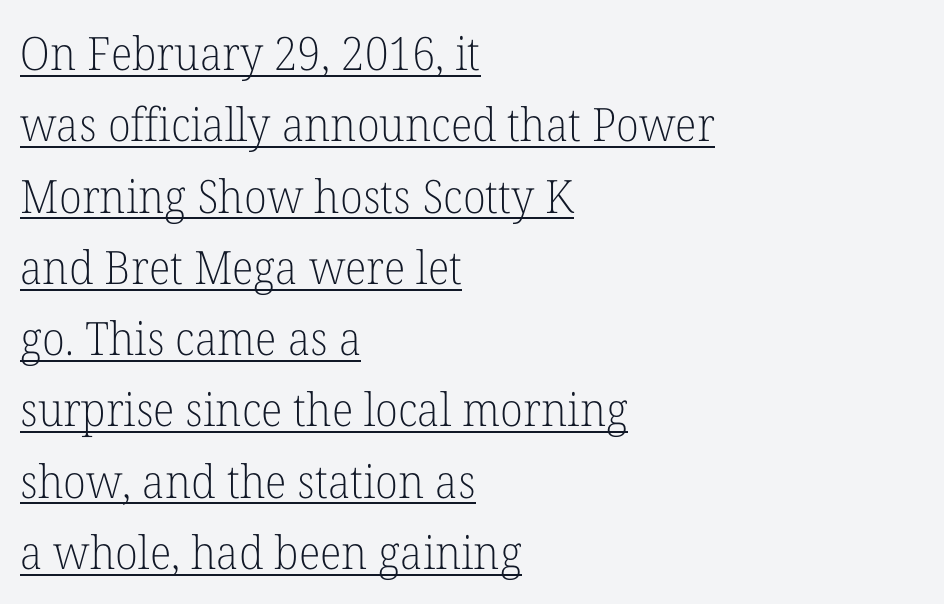
The image shows 46 px light serif type, upright; set left-aligned, normal line spacing (1.55x), normal letter spacing, underlined; low stroke contrast and a medium x-height.
